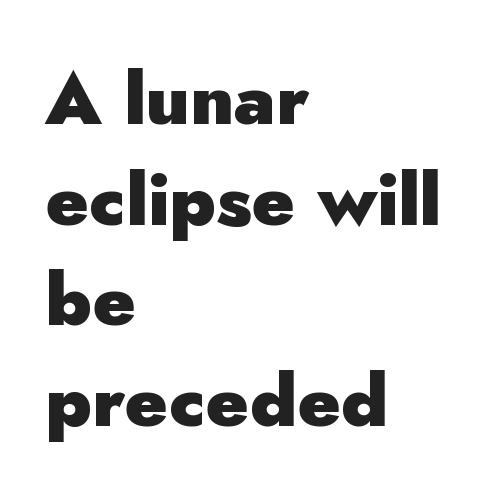
{"serif": "no", "italic": "no", "bold": "yes", "weight": "heavy", "width": "normal", "stroke_contrast": "low", "x_height": "small", "monospaced": "no", "underline": "no", "align": "left", "line_spacing": "normal", "line_spacing_ratio": 1.38, "letter_spacing": "normal", "letter_spacing_em": 0.0, "glyph_px": 73}
